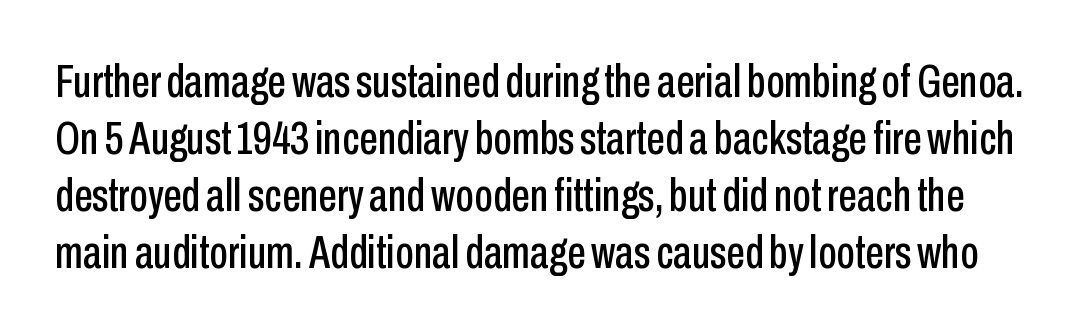
Q: Is the text italic (slanted)? A: No, it is upright.
Q: Is the typeface a serif or a sans-serif typeface? A: Sans-serif.
Q: Is the text underlined? A: No.
Q: Is the spacing between letters normal or unusually wide? A: Normal.
Q: Width (condensed, normal, or wide)? A: Condensed.
Q: Stroke contrast? A: Low.
Q: x-height? A: Medium.
Q: Monospaced? A: No.
